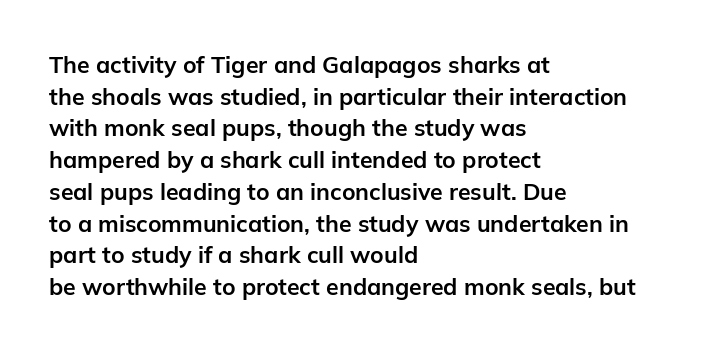
Q: Is the text bold? A: Yes.
Q: Is the text italic (slanted)? A: No, it is upright.
Q: Is the text underlined? A: No.
Q: How is the paragraph aligned? A: Left-aligned.
Q: Is the spacing between letters normal or unusually wide? A: Normal.
Q: Is the spacing between lines tight, normal or loose? A: Normal.
